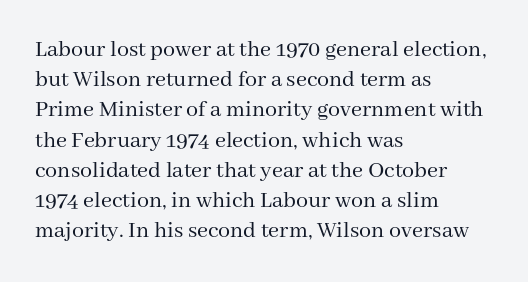
The weight would be labelled regular, book, light, or lighter still. Every stem runs plumb, perpendicular to the baseline. Descender tails drop into unmarked territory. One glance says typical: line gaps are just what's usual.
